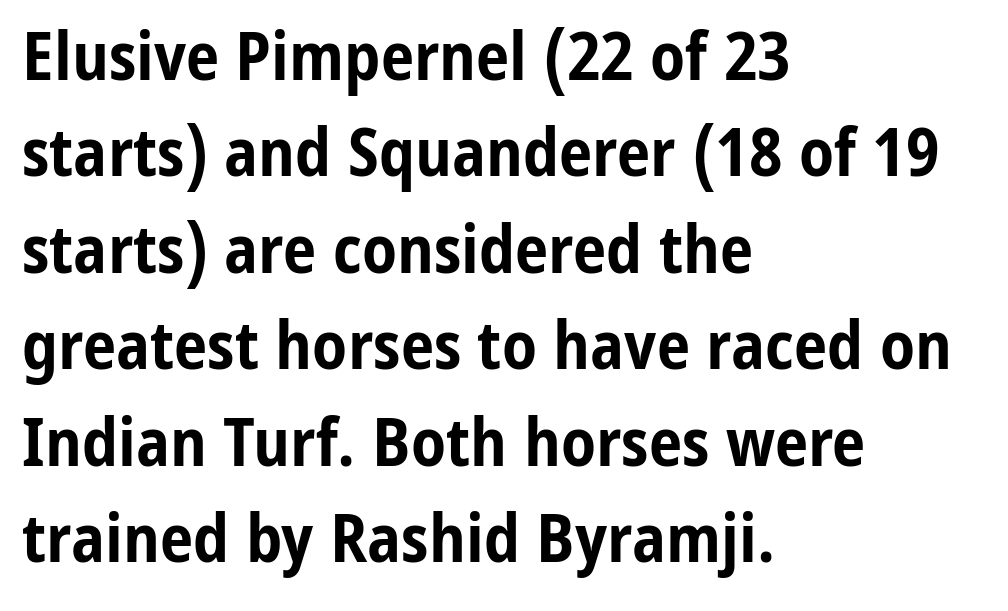
The passage shown is emphatically bold. Only glyphs here, with clear space below each row. The rendering shows plain stroke endings on the letterforms — a sans-serif design. The typography opts for an upright posture over an oblique one.
